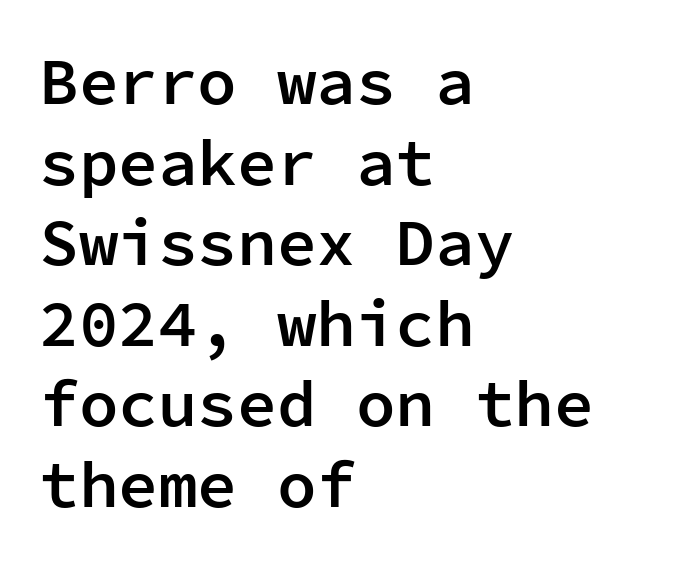
{"serif": "no", "italic": "no", "bold": "semi", "weight": "semibold", "width": "normal", "stroke_contrast": "low", "x_height": "medium", "monospaced": "yes", "underline": "no", "align": "left", "line_spacing_ratio": 1.22, "letter_spacing": "normal", "letter_spacing_em": 0.0, "glyph_px": 66}
